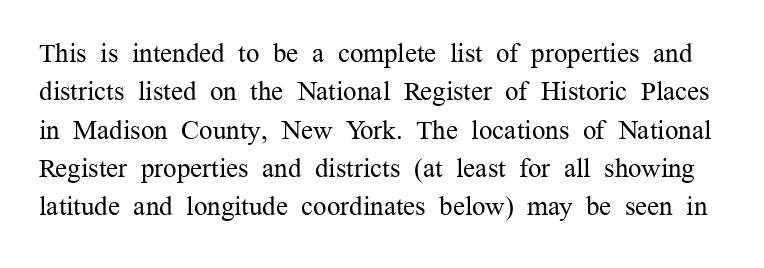
Q: Is the text bold? A: No.
Q: Is the text italic (slanted)? A: No, it is upright.
Q: Is the text underlined? A: No.
Q: Is the spacing between letters normal or unusually wide? A: Normal.
Q: Is the spacing between lines tight, normal or loose? A: Normal.
